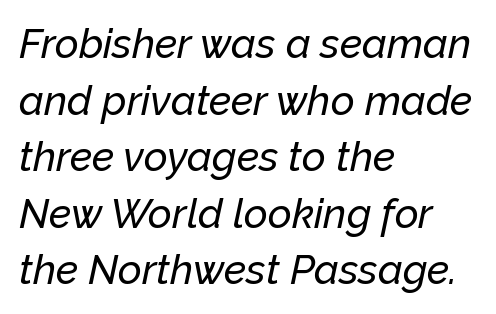
{"italic": "yes", "lean": "right", "slant_degrees": 12, "width": "normal", "stroke_contrast": "low", "x_height": "medium", "monospaced": "no", "underline": "no", "align": "left", "line_spacing": "normal", "line_spacing_ratio": 1.38, "letter_spacing": "normal", "letter_spacing_em": 0.0, "glyph_px": 41}
